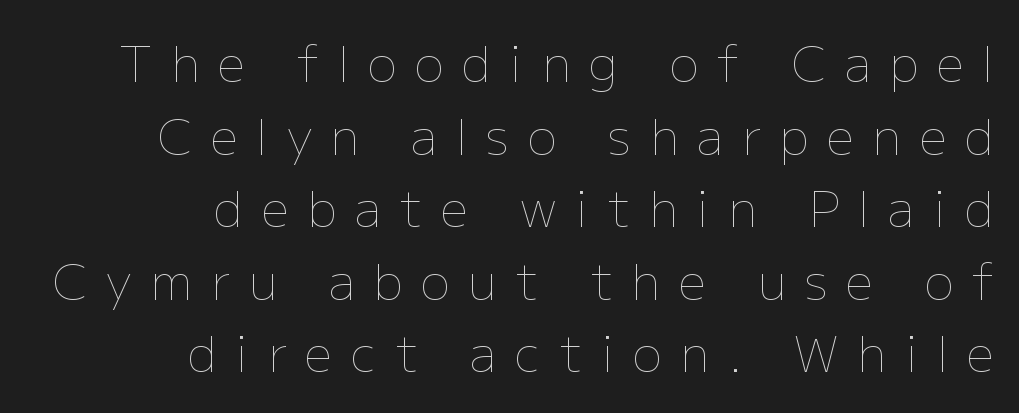
Q: Is the text bold? A: No.
Q: Is the text italic (slanted)? A: No, it is upright.
Q: Is the text underlined? A: No.
Q: How is the paragraph aligned? A: Right-aligned.
Q: Is the spacing between letters normal or unusually wide? A: Unusually wide.
Q: Is the spacing between lines tight, normal or loose? A: Normal.
Q: Width (condensed, normal, or wide)? A: Normal.
Q: Stroke contrast? A: Low.
Q: x-height? A: Medium.
Q: Monospaced? A: No.
